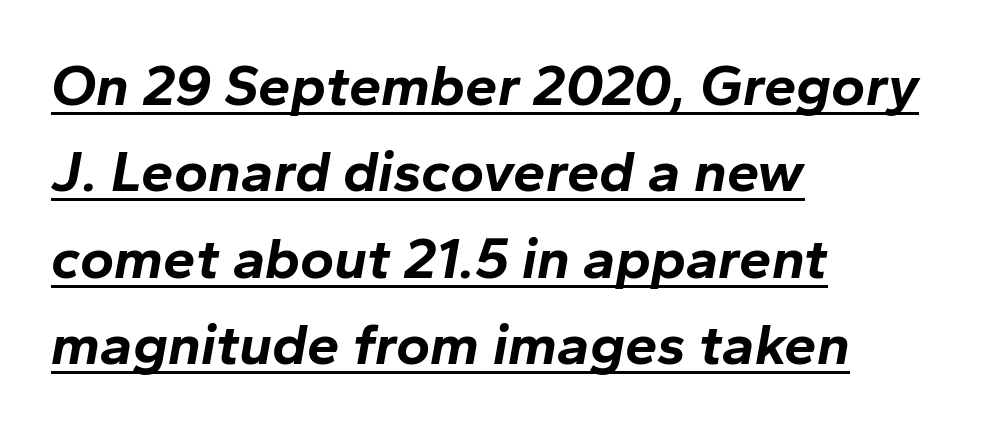
{"italic": "yes", "lean": "right", "slant_degrees": 10, "bold": "yes", "weight": "bold", "width": "normal", "stroke_contrast": "low", "x_height": "medium", "monospaced": "no", "underline": "yes", "align": "left", "line_spacing": "normal", "line_spacing_ratio": 1.49, "letter_spacing": "normal", "letter_spacing_em": 0.0, "glyph_px": 58}
